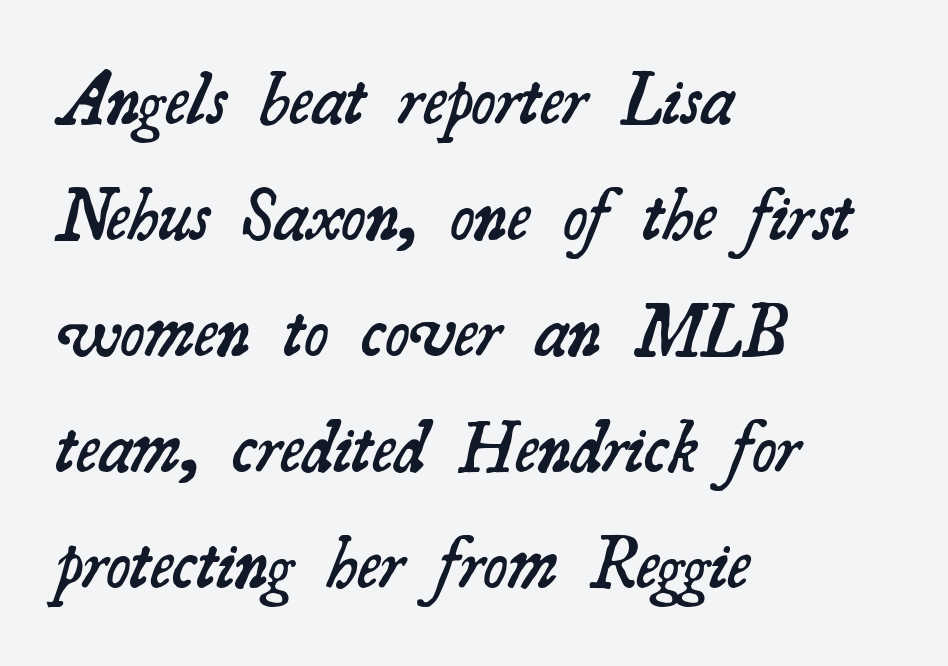
The image shows 73 px semibold serif type; set left-aligned, normal line spacing (1.59x), normal letter spacing, not underlined; medium stroke contrast and a small x-height.
